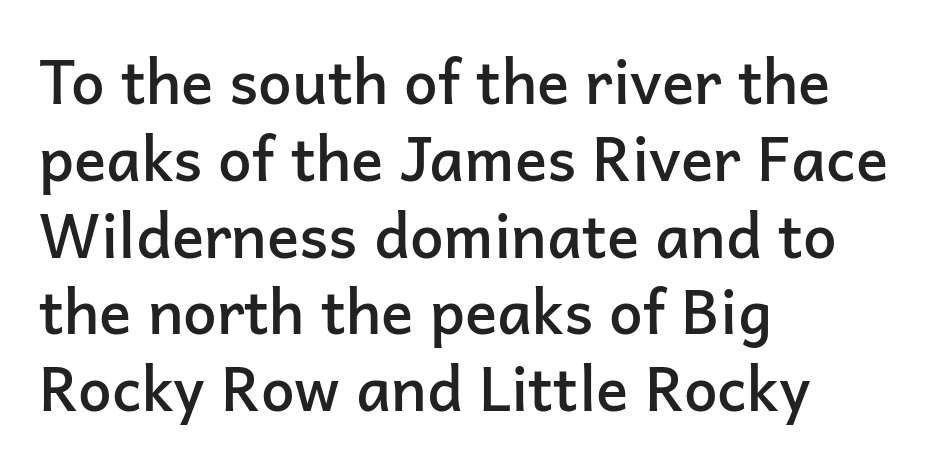
The image shows 60 px semibold sans-serif type, upright; set left-aligned, normal line spacing (1.28x), normal letter spacing, not underlined; low stroke contrast and a medium x-height.
